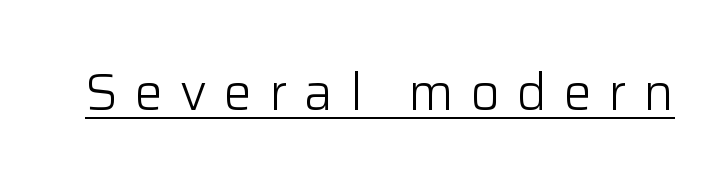
{"serif": "no", "italic": "no", "bold": "no", "weight": "light", "width": "normal", "stroke_contrast": "low", "x_height": "medium", "monospaced": "no", "underline": "yes", "letter_spacing": "wide", "letter_spacing_em": 0.33, "glyph_px": 51}
